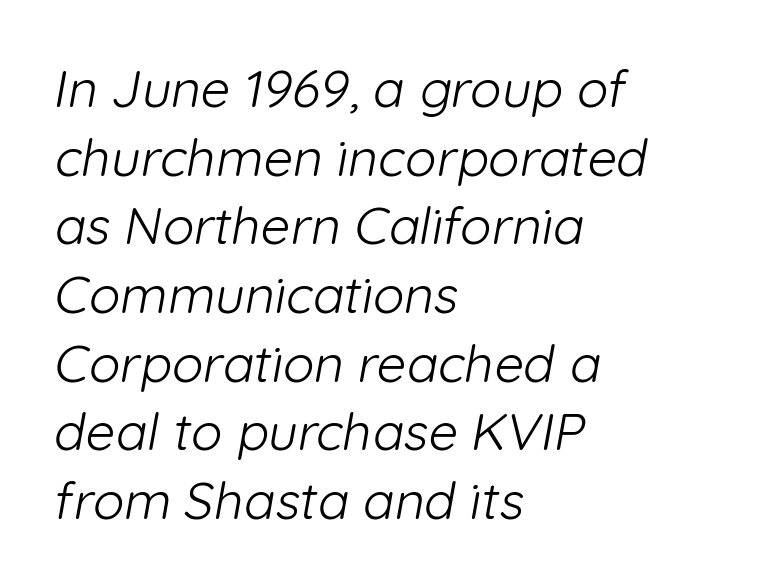
{"serif": "no", "bold": "no", "weight": "light", "width": "normal", "stroke_contrast": "low", "x_height": "medium", "monospaced": "no", "underline": "no", "align": "left", "line_spacing": "normal", "line_spacing_ratio": 1.32, "letter_spacing": "normal", "letter_spacing_em": 0.0, "glyph_px": 52}
